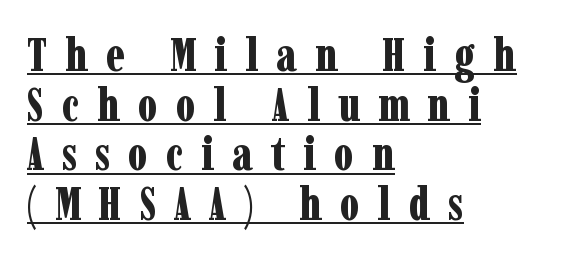
The type is letterspaced generously, with wide tracking. The compositor pushed each line to the left boundary. The letters advance in unequal steps, a hallmark of proportional type. Is there any slant? The stems are plumb. A continuous stroke trails under the words, as in a hyperlink.
